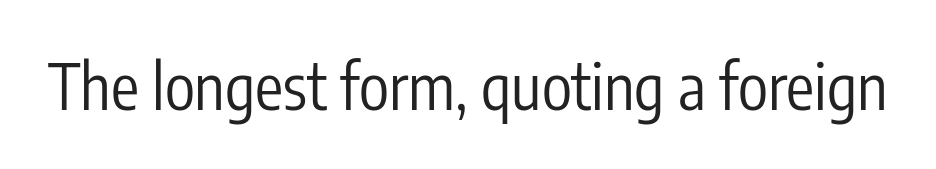
The image shows 63 px regular-weight, condensed sans-serif type, upright; set normal letter spacing, not underlined; low stroke contrast and a medium x-height.
